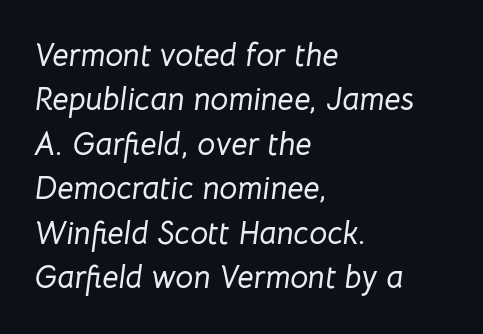
The leading is moderate, giving the passage an even texture. Just letters on the line, the space beneath them empty. This rendering uses left alignment, leaving the right contour irregular. Is the letter spacing exaggerated? No — it looks like the ordinary default.
